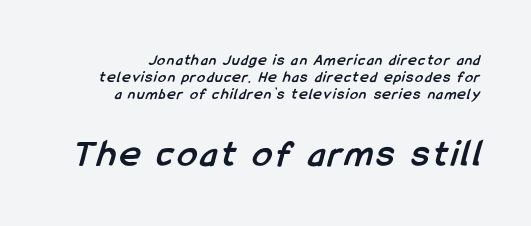
{"serif": "no", "bold": "yes", "weight": "semibold", "width": "condensed", "stroke_contrast": "low", "x_height": "medium", "monospaced": "no", "underline": "no", "line_spacing": "tight", "line_spacing_ratio": 1.05, "larger_block": "second", "size_ratio": 2.44, "glyph_px": 39}
